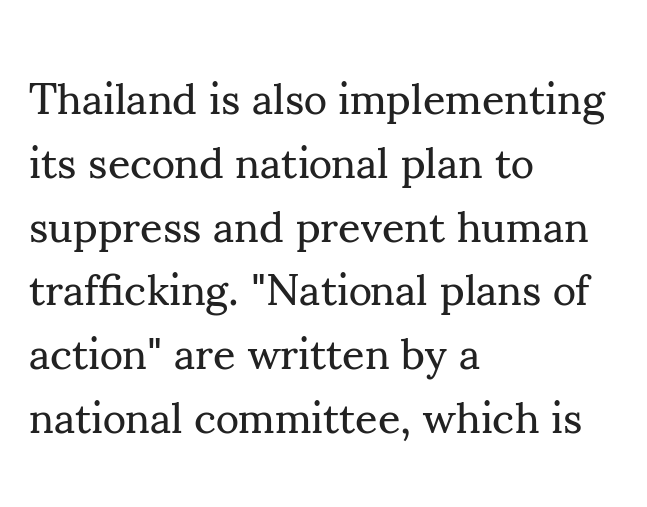
Tracking here is standard; glyphs follow each other at the usual distance. The zone under the glyphs is completely vacant. Is this a fixed-width face? No — the glyphs have proportional, varying widths. A serif font was chosen for this passage. Vertical spacing — default. The weight would be labelled regular, book, light, or lighter still.
